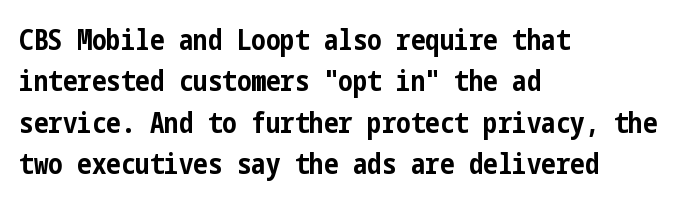
Q: Is the text bold? A: Yes.
Q: Is the text italic (slanted)? A: No, it is upright.
Q: Is the typeface a serif or a sans-serif typeface? A: Sans-serif.
Q: Is the text underlined? A: No.
Q: How is the paragraph aligned? A: Left-aligned.
Q: Is the spacing between letters normal or unusually wide? A: Normal.
Q: Is the spacing between lines tight, normal or loose? A: Normal.
Q: Width (condensed, normal, or wide)? A: Condensed.
Q: Stroke contrast? A: Low.
Q: x-height? A: Medium.
